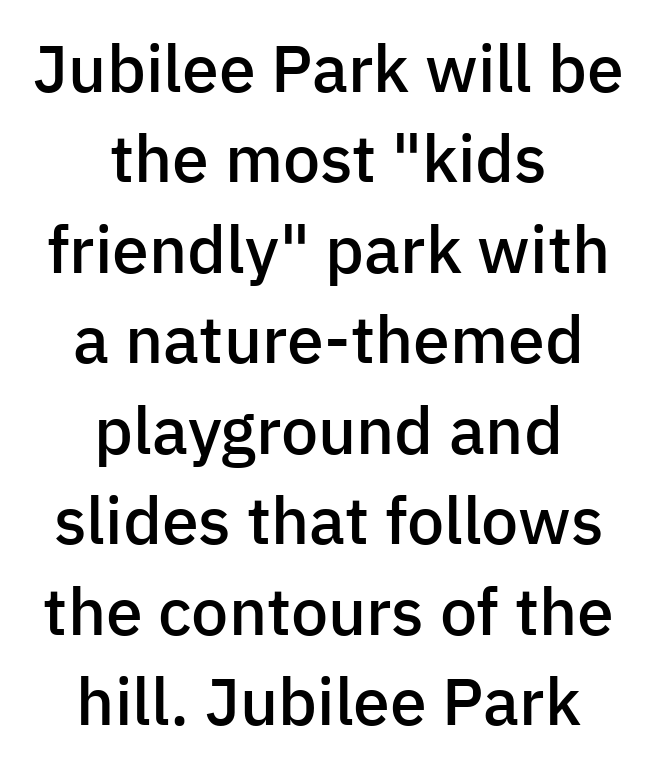
{"serif": "no", "italic": "no", "bold": "semi", "weight": "semibold", "width": "normal", "stroke_contrast": "low", "x_height": "medium", "monospaced": "no", "underline": "no", "align": "center", "line_spacing": "normal", "line_spacing_ratio": 1.37, "letter_spacing": "normal", "letter_spacing_em": 0.0, "glyph_px": 66}
